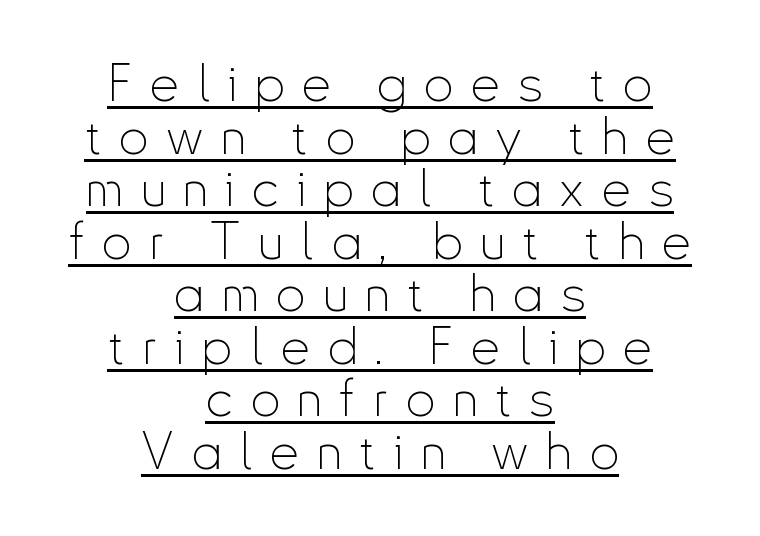
Q: Is the text bold? A: No.
Q: Is the text italic (slanted)? A: No, it is upright.
Q: Is the typeface a serif or a sans-serif typeface? A: Sans-serif.
Q: Is the text underlined? A: Yes.
Q: How is the paragraph aligned? A: Centered.
Q: Is the spacing between letters normal or unusually wide? A: Unusually wide.
Q: Is the spacing between lines tight, normal or loose? A: Tight.
Q: Width (condensed, normal, or wide)? A: Condensed.
Q: Stroke contrast? A: Low.
Q: x-height? A: Small.
Q: Monospaced? A: No.
